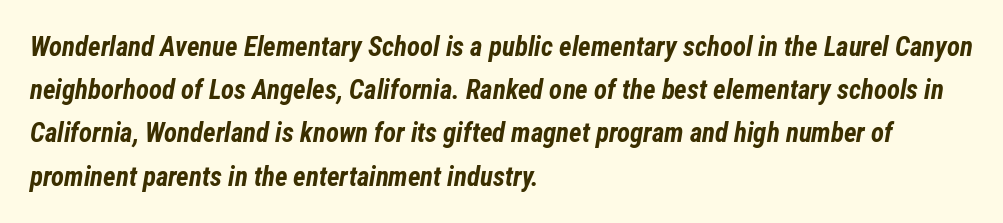
Quick note: interline space is typical. Emphasis by weight is at full strength: bold. In terms of posture, this sample is oblique. Glyph-to-glyph distance matches everyday printed text. Has an underline been added? It has not. The lines are quadded left.
